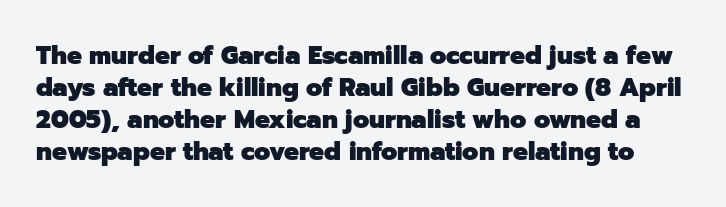
Q: Is the text bold? A: Yes.
Q: Is the text italic (slanted)? A: No, it is upright.
Q: Is the text underlined? A: No.
Q: Is the spacing between letters normal or unusually wide? A: Normal.
Q: Is the spacing between lines tight, normal or loose? A: Normal.
